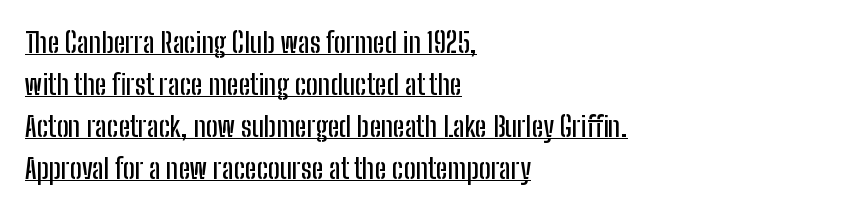
{"serif": "no", "italic": "no", "width": "condensed", "stroke_contrast": "low", "x_height": "medium", "monospaced": "no", "underline": "yes", "align": "left", "line_spacing": "normal", "line_spacing_ratio": 1.5, "letter_spacing": "normal", "letter_spacing_em": 0.0, "glyph_px": 28}
